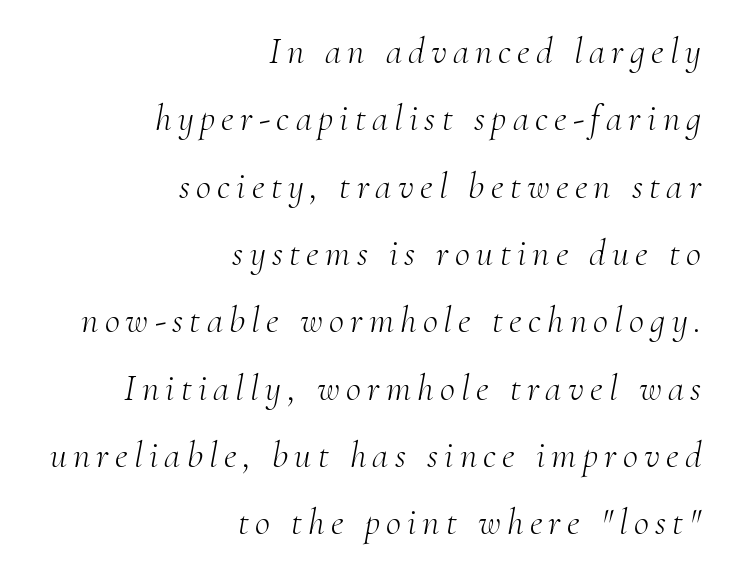
Q: Is the text bold? A: No.
Q: Is the text italic (slanted)? A: Yes, it leans right by about 10 degrees.
Q: Is the typeface a serif or a sans-serif typeface? A: Serif.
Q: Is the text underlined? A: No.
Q: How is the paragraph aligned? A: Right-aligned.
Q: Width (condensed, normal, or wide)? A: Normal.
Q: Stroke contrast? A: Medium.
Q: x-height? A: Small.
Q: Monospaced? A: No.
